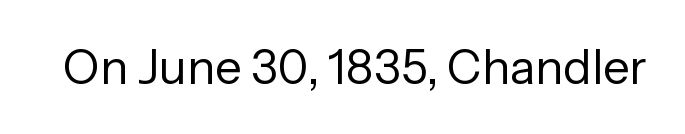
Check under the words: just untouched page. Compared with typical body copy, the letter spacing here is the same. A typesetter would call this proportional, since set widths differ per character. Vertical stems look standard width or narrower in stroke.
